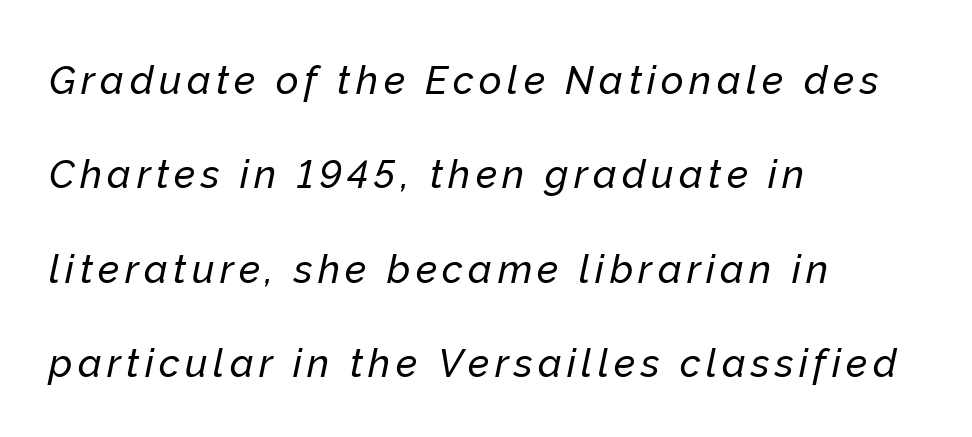
Q: Is the text italic (slanted)? A: Yes, it leans right by about 12 degrees.
Q: Is the text underlined? A: No.
Q: How is the paragraph aligned? A: Left-aligned.
Q: Is the spacing between lines tight, normal or loose? A: Loose.
Q: Width (condensed, normal, or wide)? A: Normal.
Q: Stroke contrast? A: Low.
Q: x-height? A: Medium.
Q: Monospaced? A: No.
